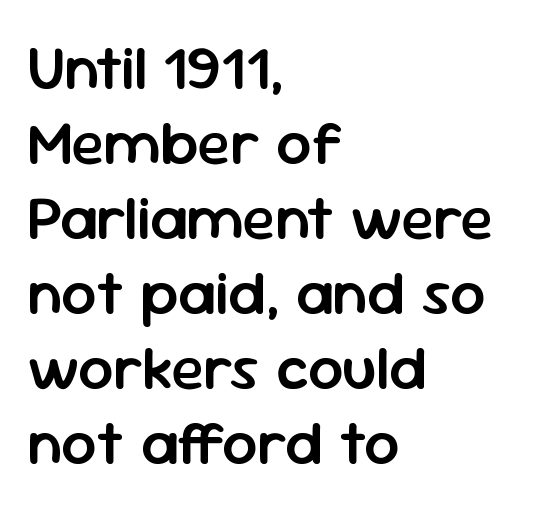
{"serif": "no", "italic": "no", "bold": "semi", "weight": "semibold", "width": "normal", "stroke_contrast": "low", "x_height": "medium", "monospaced": "no", "underline": "no", "align": "left", "line_spacing_ratio": 1.21, "letter_spacing": "normal", "letter_spacing_em": 0.0, "glyph_px": 62}
